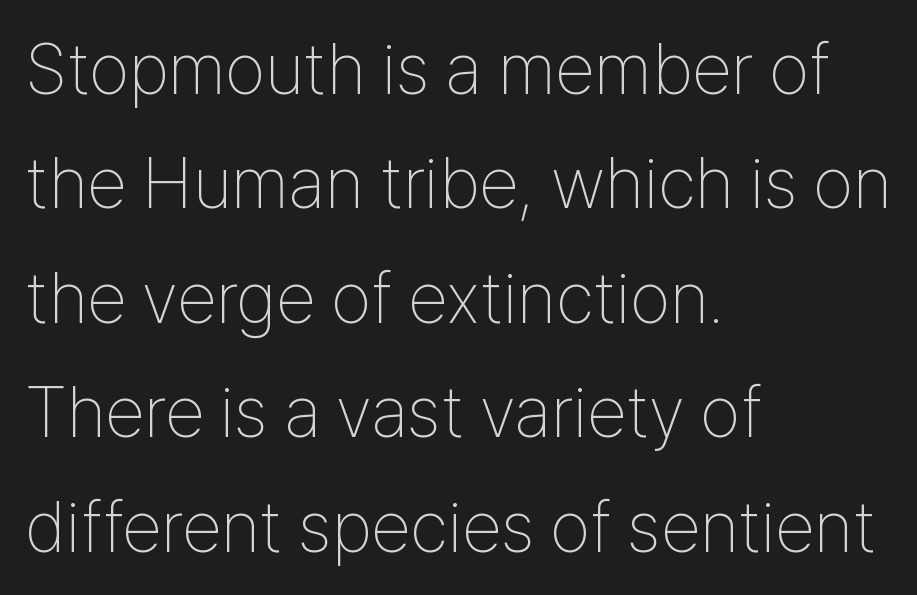
The image shows 72 px thin, condensed sans-serif type, upright; set left-aligned, normal line spacing (1.59x), normal letter spacing, not underlined; low stroke contrast and a medium x-height.
